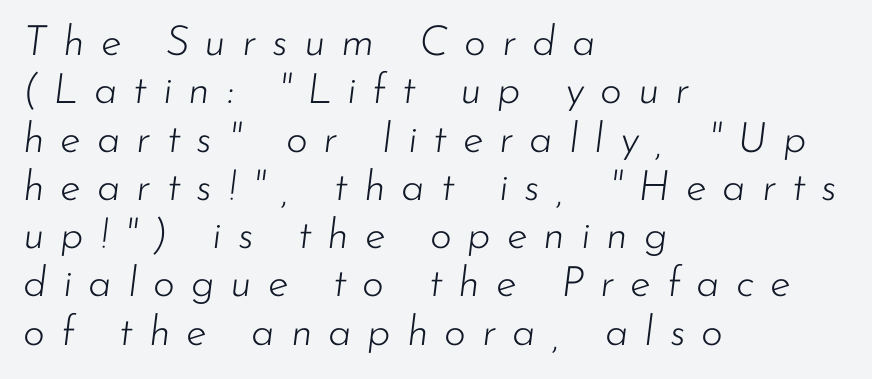
The image shows 42 px light type, italic (leaning right); set left-aligned, tight line spacing (1.15x), unusually wide letter spacing (+0.38 em), not underlined; low stroke contrast and a small x-height.
